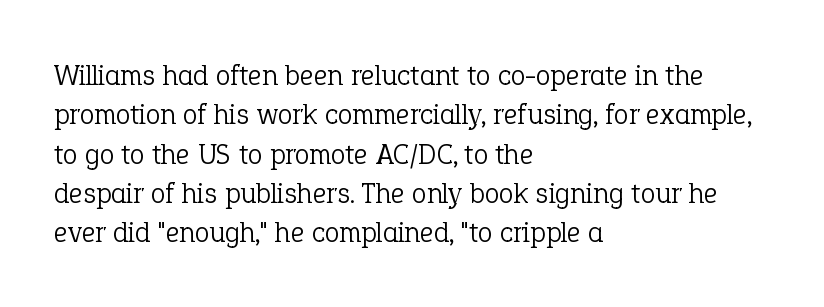
Words float on clear page, feet unadorned. This rendering employs a face with finishing strokes, i.e., a serif. The passage shown is not bold in any degree. Between one letter and the next there's only the usual sliver of space.
